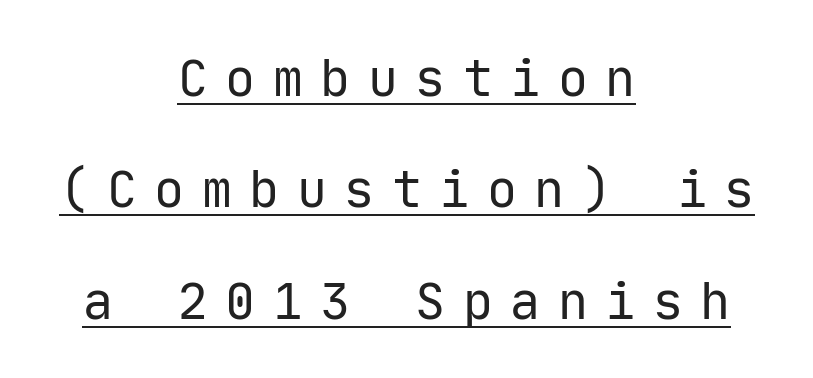
Compared with typical body copy, the letter spacing here is much looser. Serif or sans? Sans — the stroke terminals are bare. Emphasis is given by a line drawn under the lettering. Each letter, wide or thin by design, is forced into the same width here. The weight would be labelled regular, book, light, or lighter still. Alignment: centered.
